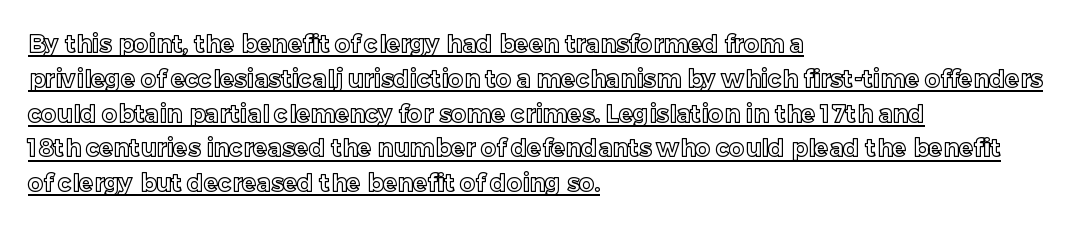
The image shows 24 px text type, upright; set left-aligned, normal line spacing (1.45x), normal letter spacing, underlined.
